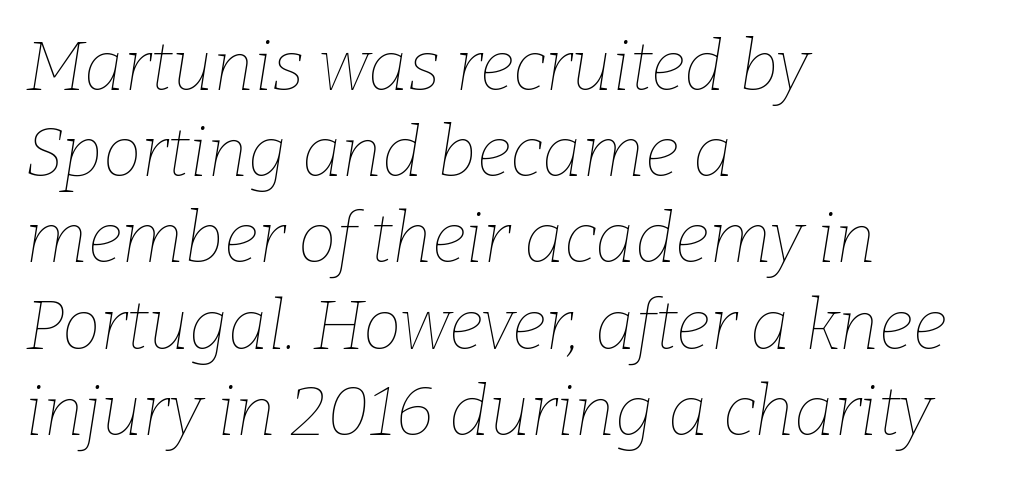
{"italic": "yes", "lean": "right", "slant_degrees": 9, "bold": "no", "weight": "thin", "width": "normal", "stroke_contrast": "low", "x_height": "medium", "monospaced": "no", "underline": "no", "align": "left", "line_spacing": "normal", "line_spacing_ratio": 1.25, "letter_spacing": "normal", "letter_spacing_em": 0.0, "glyph_px": 69}
